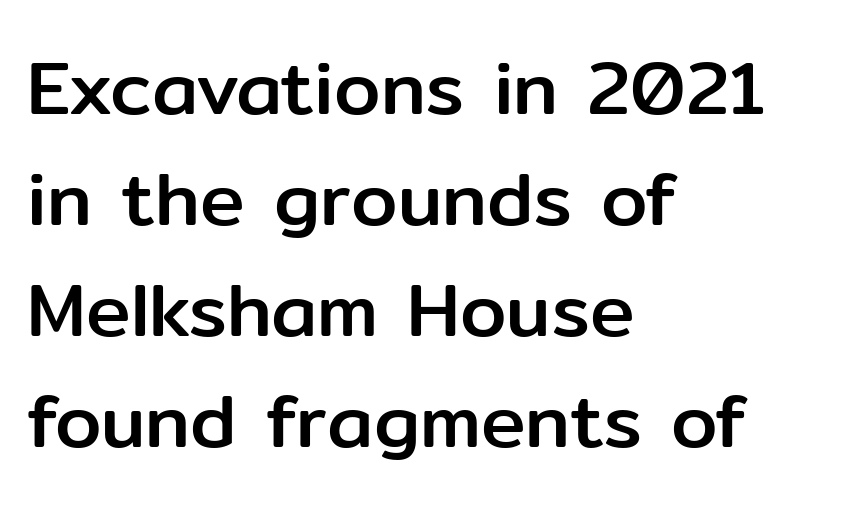
What's the leading like? Ordinary, nothing unusual. You could call the tracking neutral — neither tight nor loose. The rendering uses natural spacing where letterforms have individual widths. Just letters on the line, the space beneath them empty. Notice how the passage keeps a crisp vertical edge on the left only. Unlike italic type, these characters show no tilt at all.
